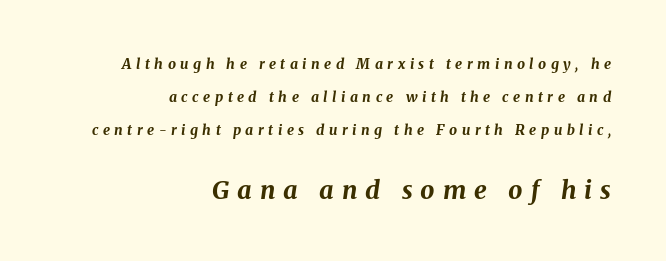
The characters look thick and weighty, a clear bold. The whole block is typeset with a tilt. The ragged edge is on the left, which tells us the setting is flush right. Look at the tracking — it's clearly loosened, letters drifting apart. Reading top to bottom, the characters get bigger at the block break. Descenders hang freely into open space.
